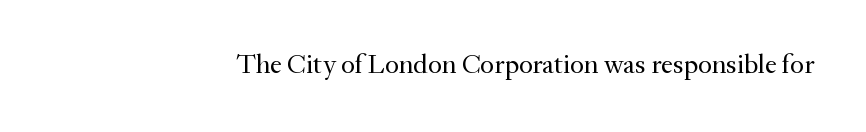
Q: Is the text bold? A: No.
Q: Is the text italic (slanted)? A: No, it is upright.
Q: Is the text underlined? A: No.
Q: Is the spacing between letters normal or unusually wide? A: Normal.
